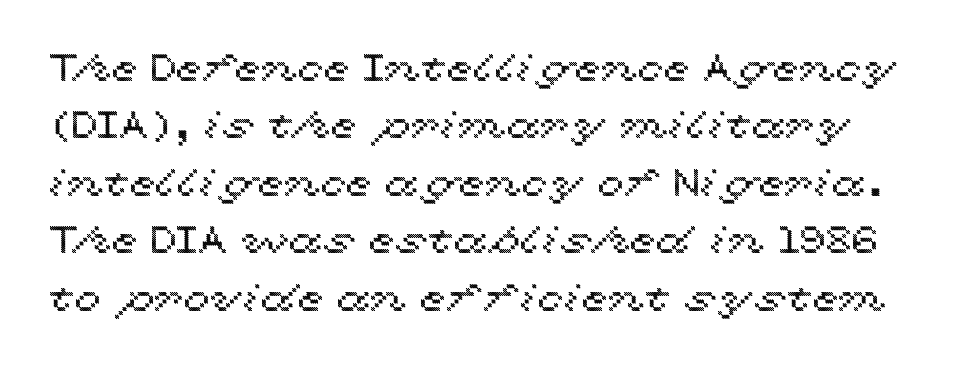
You could not count columns in this text — the font is proportionally spaced. The letterforms sit shoulder to shoulder at normal distance. Letters rest on an invisible, unmarked baseline.
